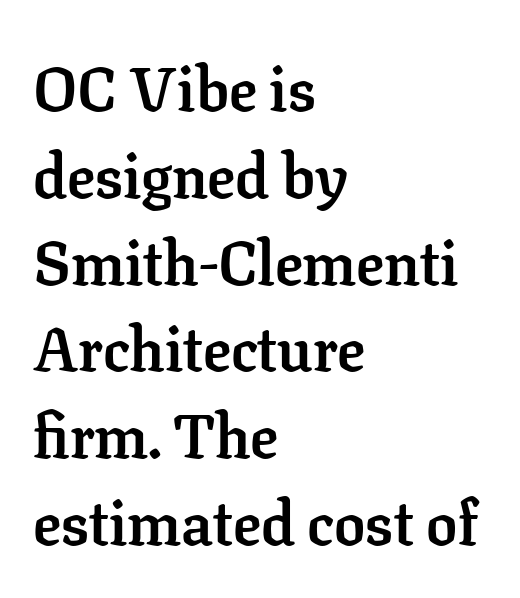
The image shows 62 px semibold serif type, upright; set left-aligned, normal line spacing (1.4x), normal letter spacing, not underlined; low stroke contrast and a medium x-height.
